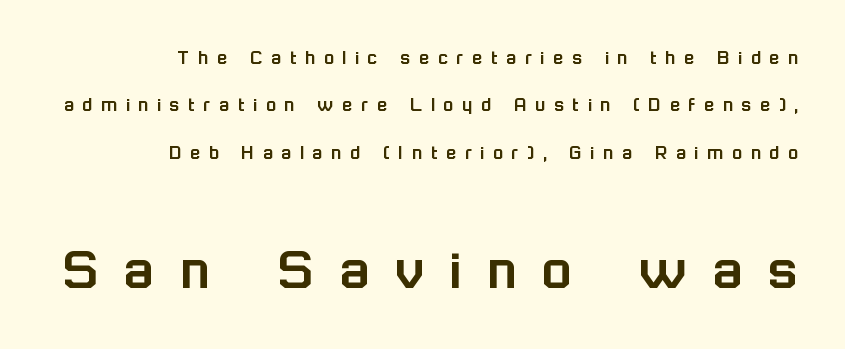
The image shows 62 px sans-serif type, upright; set right-aligned, loose line spacing (2.26x), unusually wide letter spacing (+0.41 em), not underlined; the second (bottom) block is 2.95x larger; low stroke contrast and a medium x-height.
